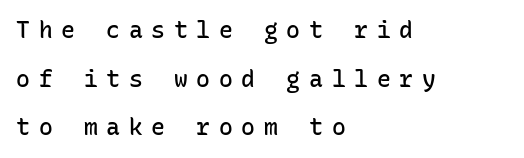
Q: Is the text bold? A: Semi-bold.
Q: Is the text italic (slanted)? A: No, it is upright.
Q: Is the text underlined? A: No.
Q: How is the paragraph aligned? A: Left-aligned.
Q: Is the spacing between letters normal or unusually wide? A: Unusually wide.
Q: Is the spacing between lines tight, normal or loose? A: Loose.
